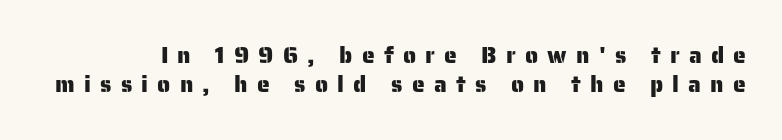
{"italic": "no", "underline": "no", "line_spacing": "normal", "line_spacing_ratio": 1.28, "letter_spacing": "wide", "letter_spacing_em": 0.4, "glyph_px": 23}
